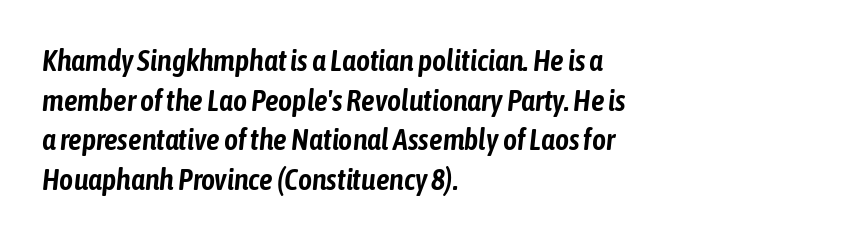
Q: Is the text italic (slanted)? A: Yes, it leans right by about 6 degrees.
Q: Is the text underlined? A: No.
Q: How is the paragraph aligned? A: Left-aligned.
Q: Is the spacing between letters normal or unusually wide? A: Normal.
Q: Is the spacing between lines tight, normal or loose? A: Normal.
Q: Width (condensed, normal, or wide)? A: Condensed.
Q: Stroke contrast? A: Low.
Q: x-height? A: Medium.
Q: Monospaced? A: No.
